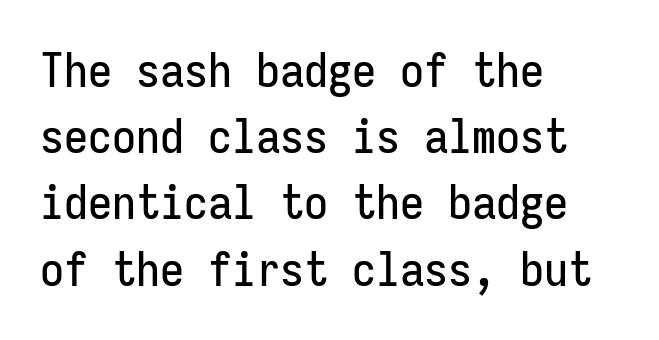
The leading is moderate, giving the passage an even texture. Does the lettering tilt? It doesn't — this is upright. Layout note: lines flush left. A typesetter would call this monospace, since all characters share one set width. Default kerning and tracking; the words read as compact shapes. Check under the words: just untouched page.
